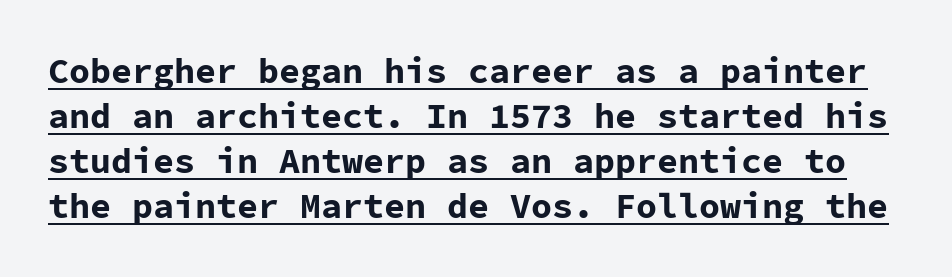
{"serif": "no", "italic": "no", "bold": "yes", "weight": "bold", "width": "normal", "stroke_contrast": "low", "x_height": "medium", "monospaced": "yes", "underline": "yes", "line_spacing": "normal", "line_spacing_ratio": 1.29, "letter_spacing": "normal", "letter_spacing_em": 0.0, "glyph_px": 35}
